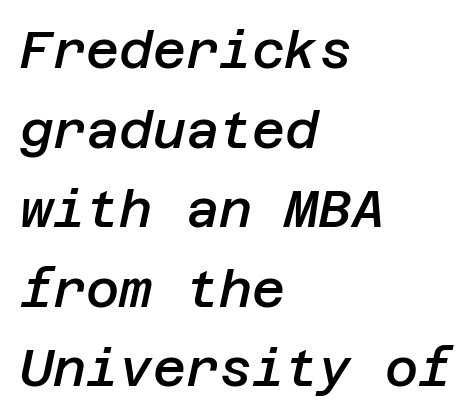
Q: Is the text bold? A: Semi-bold.
Q: Is the text italic (slanted)? A: Yes, it leans right by about 12 degrees.
Q: Is the text underlined? A: No.
Q: How is the paragraph aligned? A: Left-aligned.
Q: Is the spacing between letters normal or unusually wide? A: Normal.
Q: Is the spacing between lines tight, normal or loose? A: Normal.
Q: Width (condensed, normal, or wide)? A: Normal.
Q: Stroke contrast? A: Low.
Q: x-height? A: Large.
